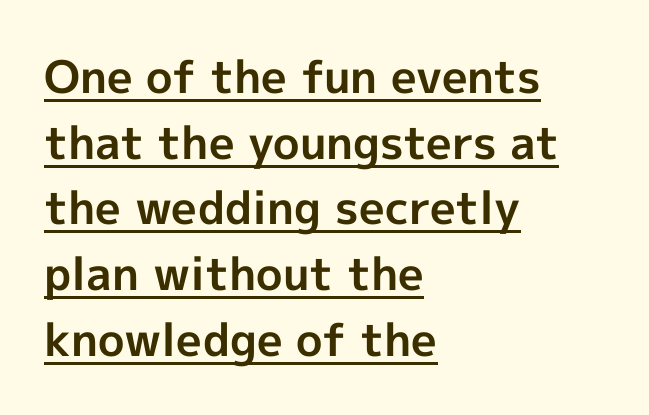
Caption: standard tracking, unaltered. Designer's note — italics off, roman on. The letters carry no serifs — their stems end cleanly without finishing strokes. Varying glyph widths throughout — classic text-font behaviour.
